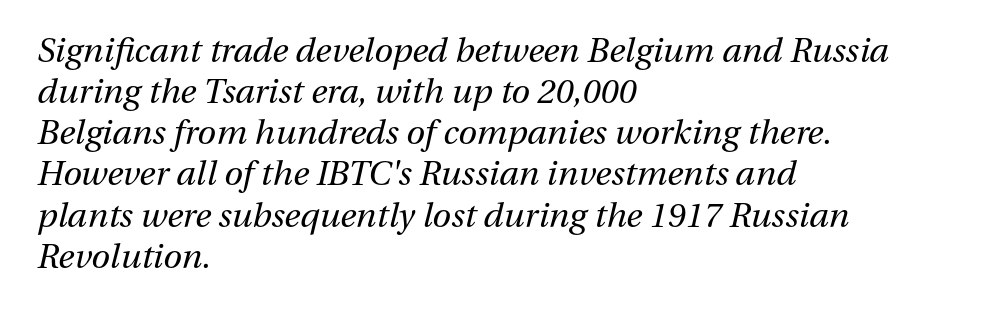
Q: Is the text bold? A: No.
Q: Is the text italic (slanted)? A: Yes, it leans right by about 13 degrees.
Q: Is the text underlined? A: No.
Q: How is the paragraph aligned? A: Left-aligned.
Q: Is the spacing between letters normal or unusually wide? A: Normal.
Q: Width (condensed, normal, or wide)? A: Normal.
Q: Stroke contrast? A: Medium.
Q: x-height? A: Medium.
Q: Monospaced? A: No.
